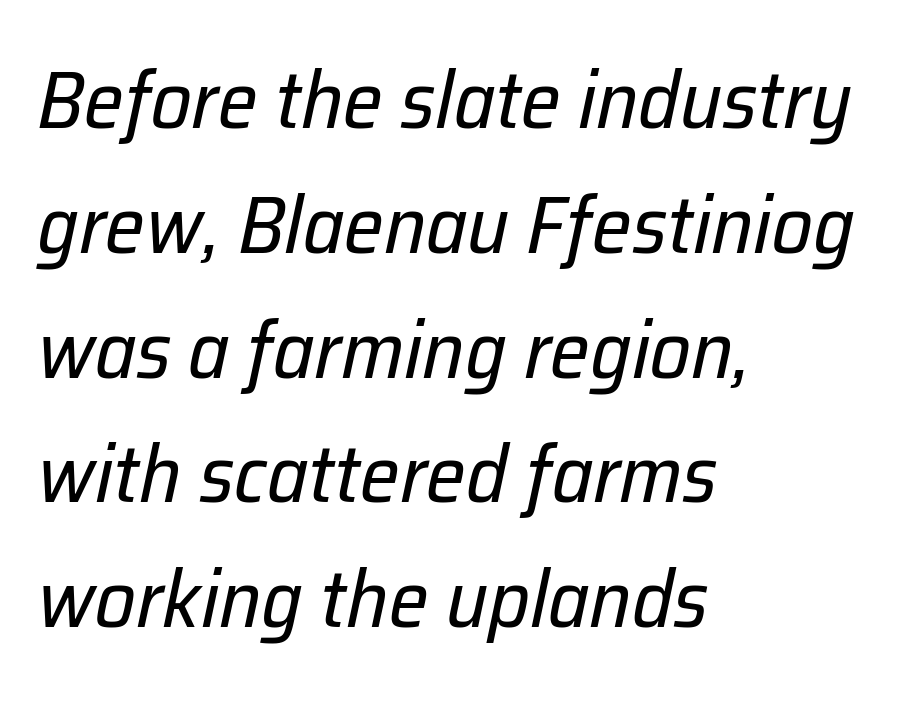
{"italic": "yes", "lean": "right", "slant_degrees": 12, "bold": "no", "weight": "regular", "width": "normal", "stroke_contrast": "low", "x_height": "medium", "monospaced": "no", "underline": "no", "align": "left", "line_spacing": "normal", "line_spacing_ratio": 1.56, "letter_spacing": "normal", "letter_spacing_em": 0.0, "glyph_px": 80}
